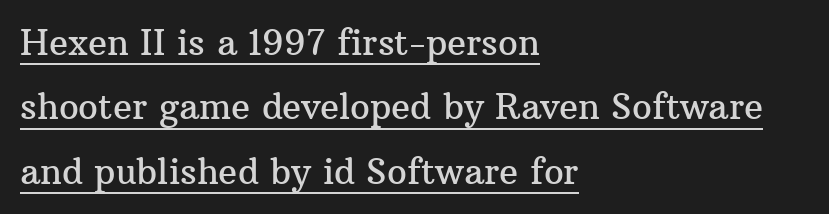
Q: Is the text italic (slanted)? A: No, it is upright.
Q: Is the typeface a serif or a sans-serif typeface? A: Serif.
Q: Is the text underlined? A: Yes.
Q: How is the paragraph aligned? A: Left-aligned.
Q: Is the spacing between letters normal or unusually wide? A: Normal.
Q: Width (condensed, normal, or wide)? A: Normal.
Q: Stroke contrast? A: Medium.
Q: x-height? A: Medium.
Q: Monospaced? A: No.
